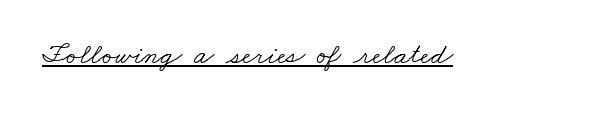
{"serif": "yes", "bold": "no", "weight": "light", "width": "wide", "stroke_contrast": "low", "x_height": "small", "monospaced": "no", "underline": "yes", "letter_spacing": "normal", "letter_spacing_em": 0.0, "glyph_px": 30}
